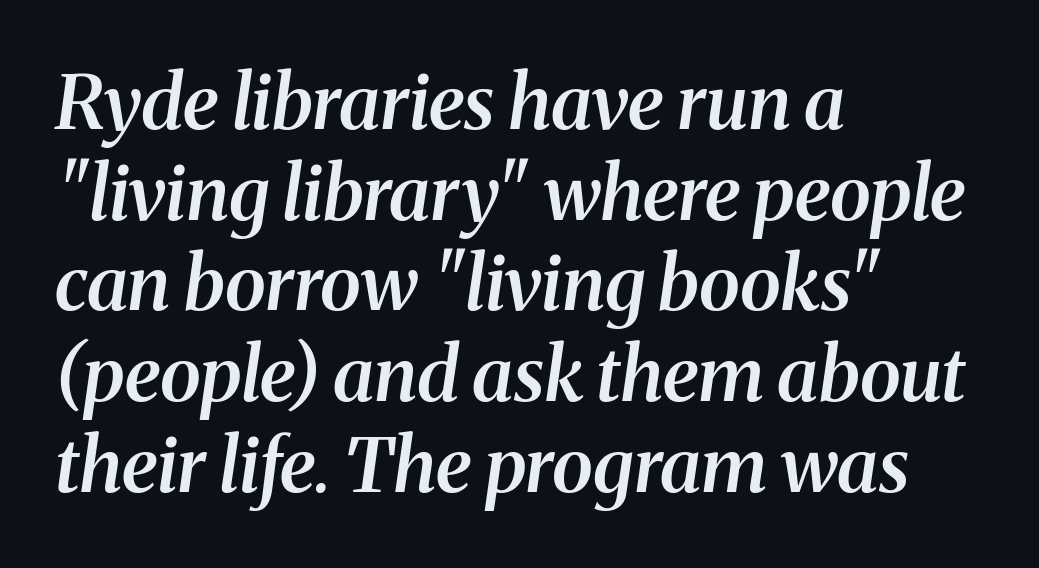
{"serif": "yes", "italic": "yes", "lean": "right", "slant_degrees": 8, "bold": "semi", "weight": "semibold", "width": "normal", "stroke_contrast": "medium", "x_height": "medium", "monospaced": "no", "underline": "no", "align": "left", "line_spacing_ratio": 1.21, "letter_spacing": "normal", "letter_spacing_em": 0.0, "glyph_px": 75}
